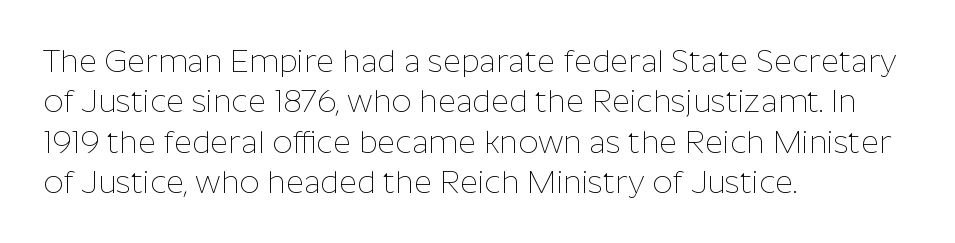
Q: Is the text bold? A: No.
Q: Is the text italic (slanted)? A: No, it is upright.
Q: Is the typeface a serif or a sans-serif typeface? A: Sans-serif.
Q: Is the text underlined? A: No.
Q: How is the paragraph aligned? A: Left-aligned.
Q: Is the spacing between letters normal or unusually wide? A: Normal.
Q: Is the spacing between lines tight, normal or loose? A: Normal.
Q: Width (condensed, normal, or wide)? A: Normal.
Q: Stroke contrast? A: Low.
Q: x-height? A: Medium.
Q: Monospaced? A: No.
